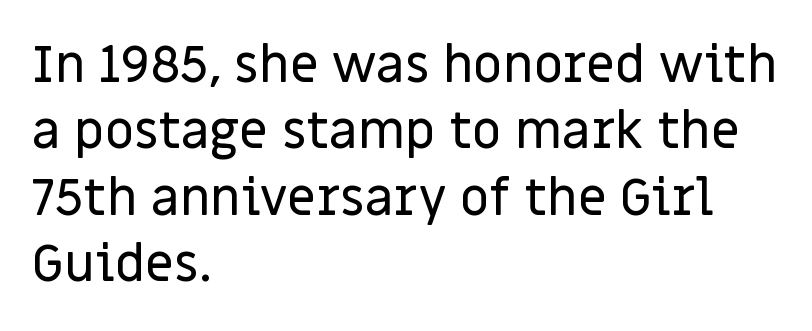
Posture: vertical. Think of a printed novel: that variable character pitch is what you see here. Look at the bottom of the vertical strokes: they stop flat, with no serifs. Caption: multi-line text, flush left, ragged right. Has an underline been added? It has not. Look at the tracking — it's just the regular setting, nothing added.
